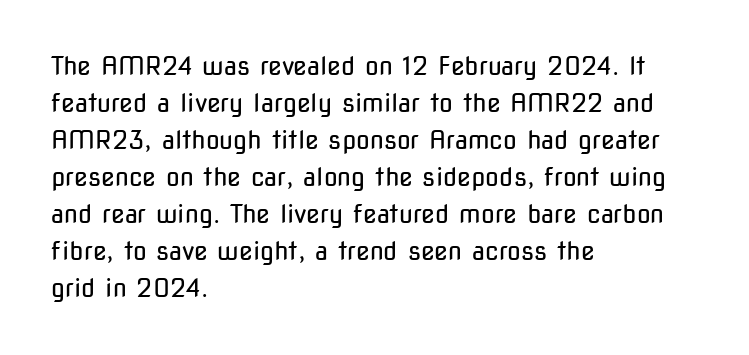
A typesetter would call this leading conventional body-copy spacing. Descender tails drop into unmarked territory. Visually the block forms a straight wall on the left and a jagged coastline on the right. Do the letters lean? They stand straight.
